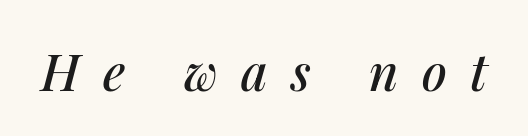
The image shows 50 px text type, italic (leaning right); set unusually wide letter spacing (+0.46 em), not underlined; medium stroke contrast and a medium x-height.
